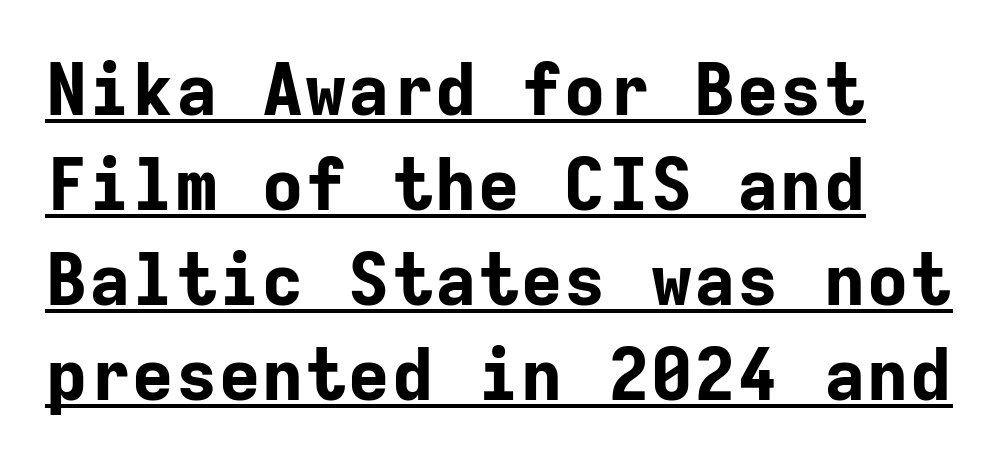
The image shows 72 px bold sans-serif type, upright, monospaced; set normal line spacing (1.32x), normal letter spacing, underlined; low stroke contrast and a medium x-height.
